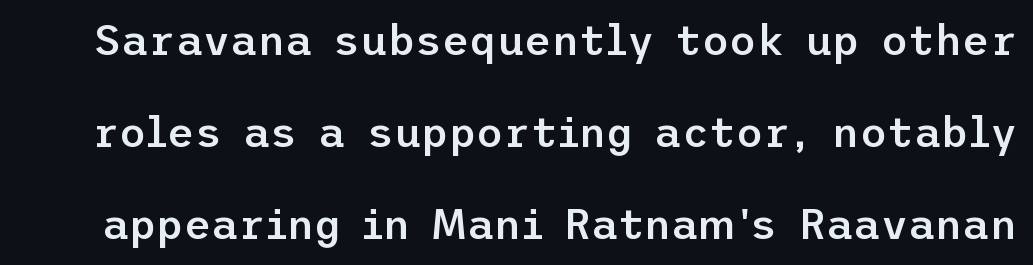
Rule under the text: the space is simply empty. Strokes here are thickened, but only to semibold level. The passage shown stacks its lines with a broad gap. The letterforms sit shoulder to shoulder at normal distance. Stroke terminals: plain, sans-serif. Ordinary non-slanted type is in use.
